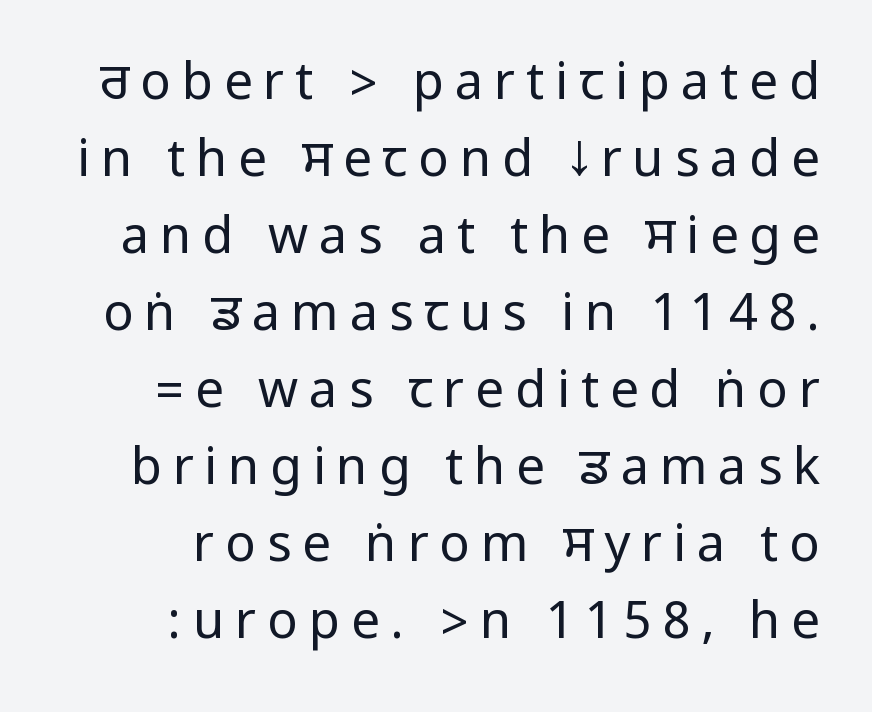
The image shows 51 px regular-weight, condensed sans-serif type, upright; set right-aligned, normal line spacing (1.51x), unusually wide letter spacing (+0.21 em), not underlined; low stroke contrast.
